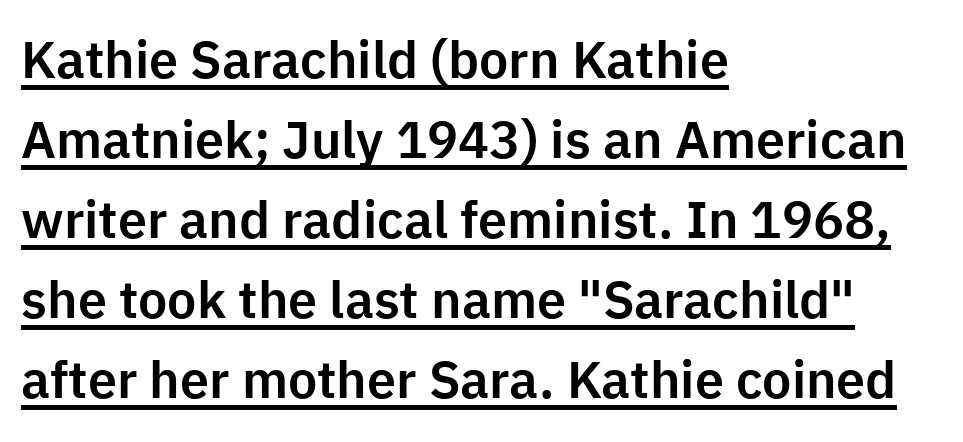
Q: Is the text italic (slanted)? A: No, it is upright.
Q: Is the typeface a serif or a sans-serif typeface? A: Sans-serif.
Q: Is the text underlined? A: Yes.
Q: How is the paragraph aligned? A: Left-aligned.
Q: Is the spacing between letters normal or unusually wide? A: Normal.
Q: Is the spacing between lines tight, normal or loose? A: Normal.
Q: Width (condensed, normal, or wide)? A: Normal.
Q: Stroke contrast? A: Low.
Q: x-height? A: Medium.
Q: Monospaced? A: No.
